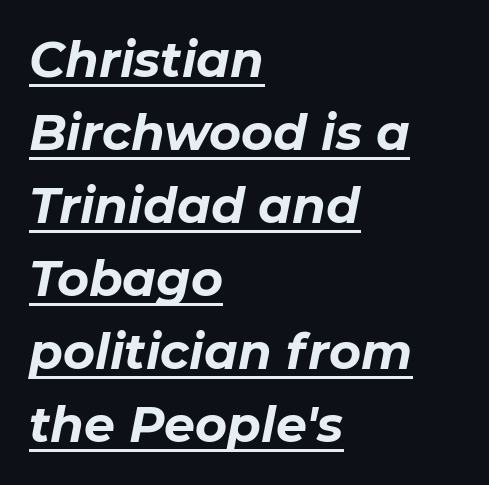
These characters rest on top of a visible drawn line. The letters are bold, with thick, heavy strokes. Quick note: interline space is typical. These lines are set flush left with a ragged right edge.
